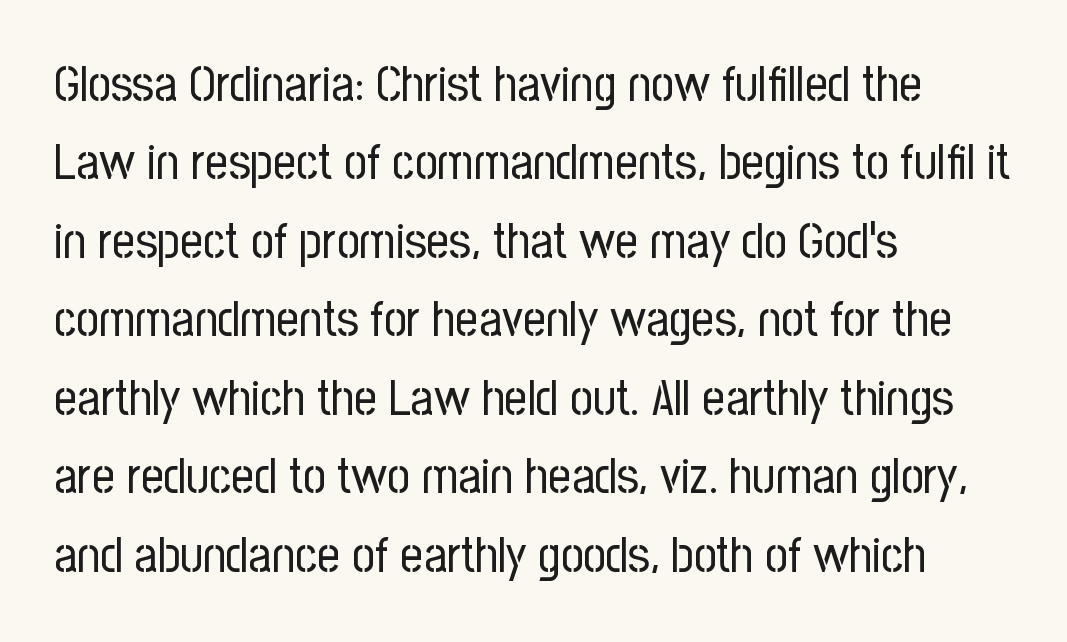
{"serif": "no", "italic": "no", "bold": "no", "weight": "regular", "width": "condensed", "stroke_contrast": "low", "x_height": "medium", "monospaced": "no", "underline": "no", "align": "left", "line_spacing": "normal", "line_spacing_ratio": 1.57, "letter_spacing": "normal", "letter_spacing_em": 0.0, "glyph_px": 50}
